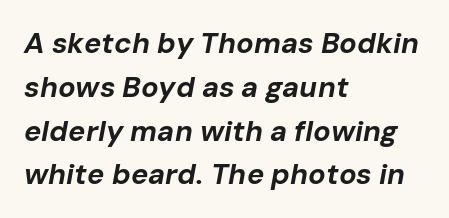
The image shows 29 px bold type, italic (leaning right); set left-aligned, normal line spacing (1.51x), normal letter spacing, not underlined; low stroke contrast and a medium x-height.
